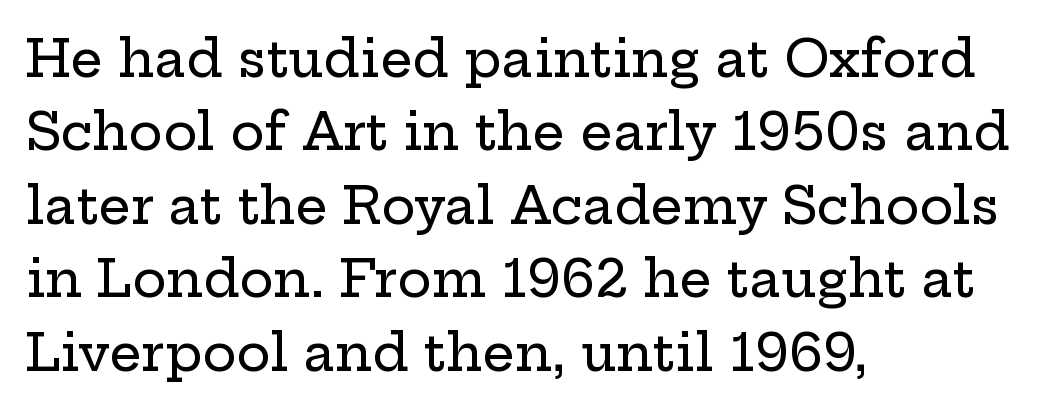
{"serif": "yes", "italic": "no", "width": "wide", "stroke_contrast": "low", "x_height": "medium", "monospaced": "no", "underline": "no", "align": "left", "line_spacing": "normal", "line_spacing_ratio": 1.44, "letter_spacing": "normal", "letter_spacing_em": 0.0, "glyph_px": 51}
